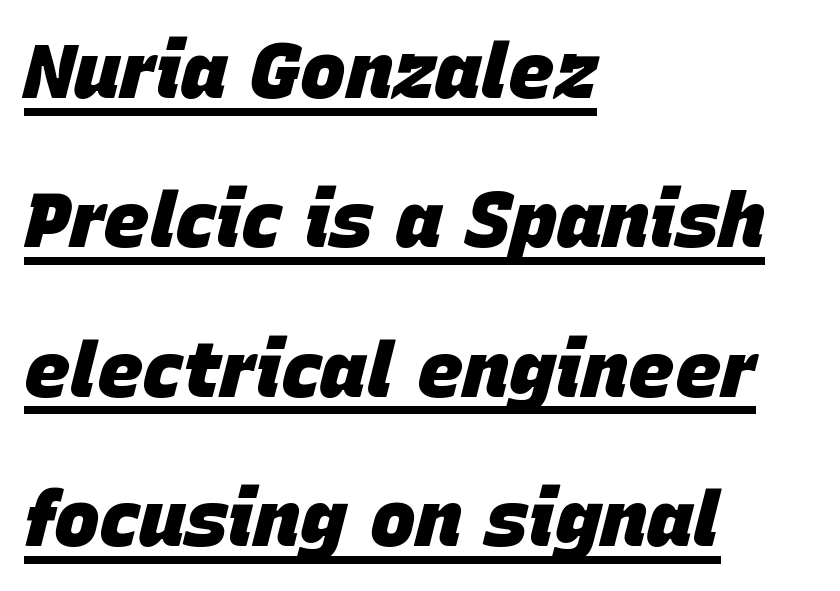
The line texture is even and compact thanks to regular tracking. Is there much room between lines? Yes — plenty of vertical air separates them. Here the designer chose a conventional face with non-uniform glyph widths. The font is running at its bold setting. Does a line run under the words? Yes, clearly. Line beginnings align vertically; line endings do not.
